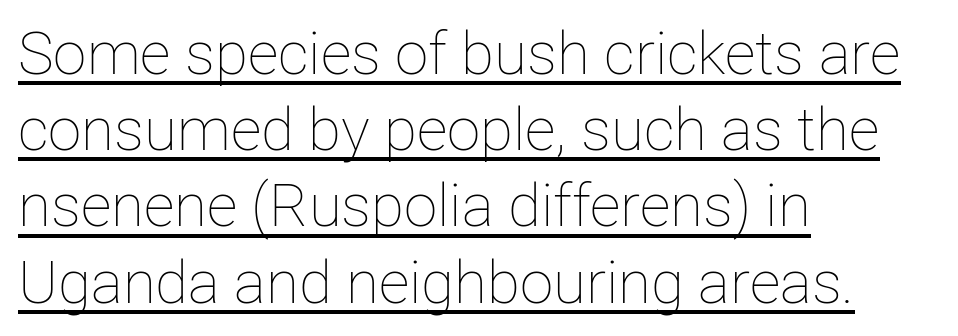
Looks like regular typesetting: each glyph gets only the width it needs. The strokes are not fattened; the text isn't bold. Students, observe the line beneath the letters — that is underlining. Regarding leading, the lines here are spaced in the standard way.
